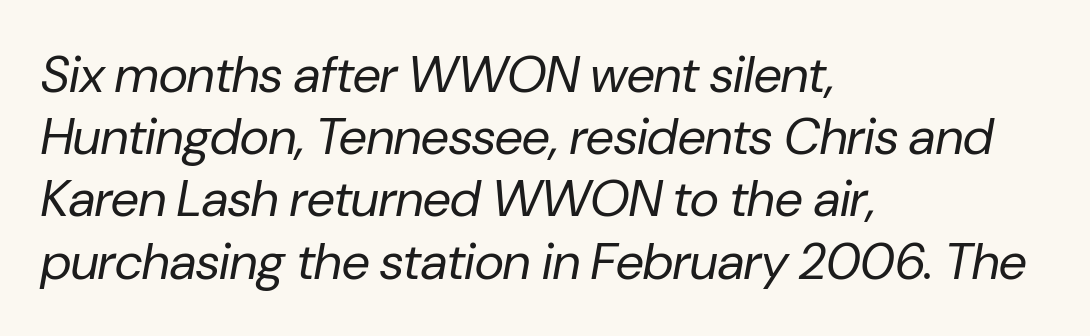
Default kerning and tracking; the words read as compact shapes. Letters have the restrained weight of plain body copy at most. Where is the straight margin? On the left. The face used here is proportionally spaced, like ordinary book or web type.
